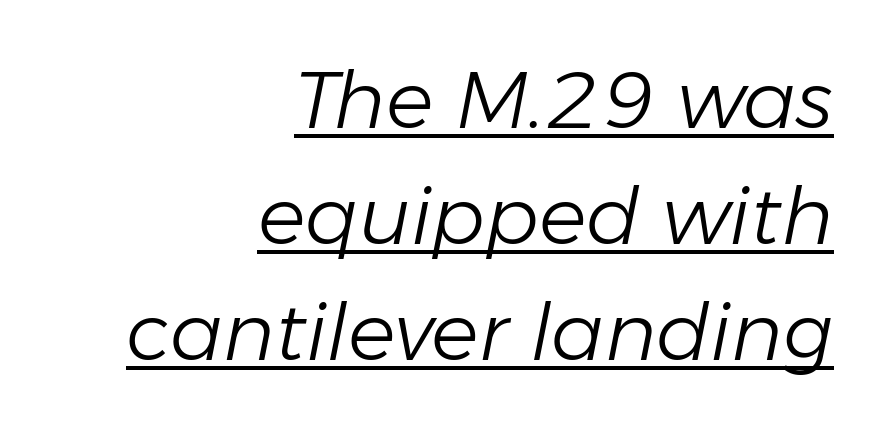
The glyphs are accompanied by a horizontal stroke just below them. Stem width sits at or under what a default text font uses. This rendering uses right alignment, leaving the left contour irregular. Here the glyphs are tracked normally, forming tight word shapes. Students, observe: this is what conventionally led text looks like. Here the designer chose a conventional face with non-uniform glyph widths.
